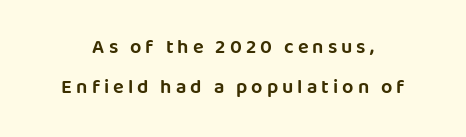
The image shows 20 px text type, upright; set loose line spacing (2.01x), unusually wide letter spacing (+0.2 em), not underlined.
